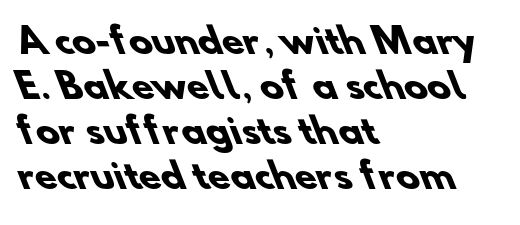
This sample has the flowing, uneven cadence of proportional lettering. This sample uses a sans-serif face. The glyphs have the mass of a bold cut. A typesetter would call this zero additional tracking. A normal amount of white space separates one row of letters from the next.
